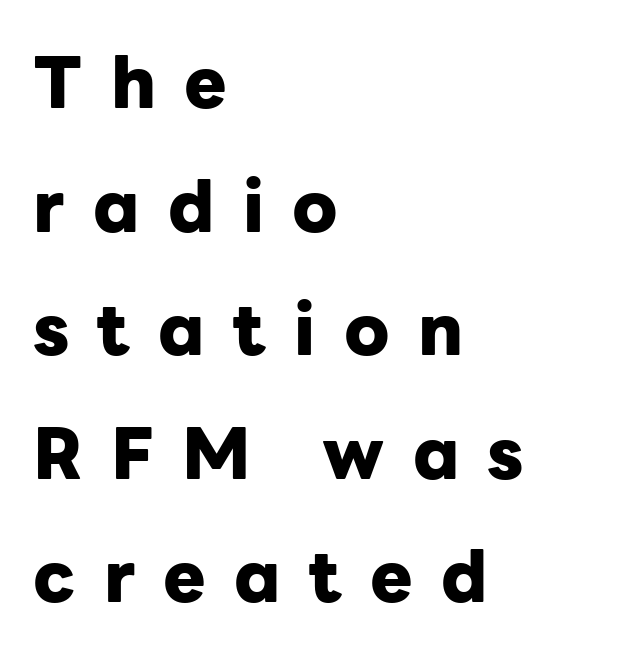
Quick note: not italic, upright. Serifs: no, the terminals of the letterforms are clean. Each letter keeps its own natural width here, so spacing adapts to shape. Loose tracking; the words dissolve into strings of separated letters. Just letters on the line, the space beneath them empty.
